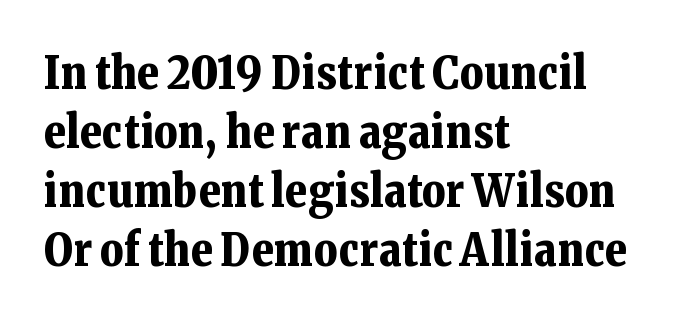
The image shows 45 px bold serif type, upright; set left-aligned, normal line spacing (1.31x), normal letter spacing, not underlined; low stroke contrast and a medium x-height.
